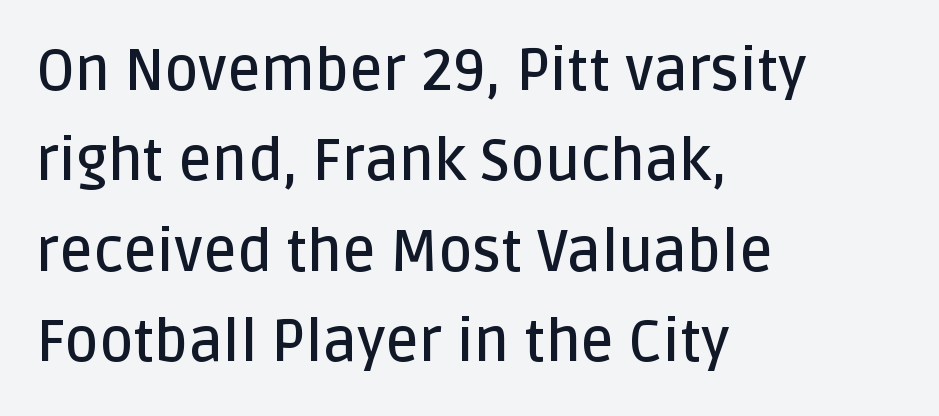
Horizontal bands of white between lines are of average thickness. I'd call this a sans setting — the letters go barefoot. The rendering keeps characters at their native spacing. Think of a printed novel: that variable character pitch is what you see here. Decoration check: the copy has no underline. The rendering uses a semibold face; strokes are thickened but not to full bold.
